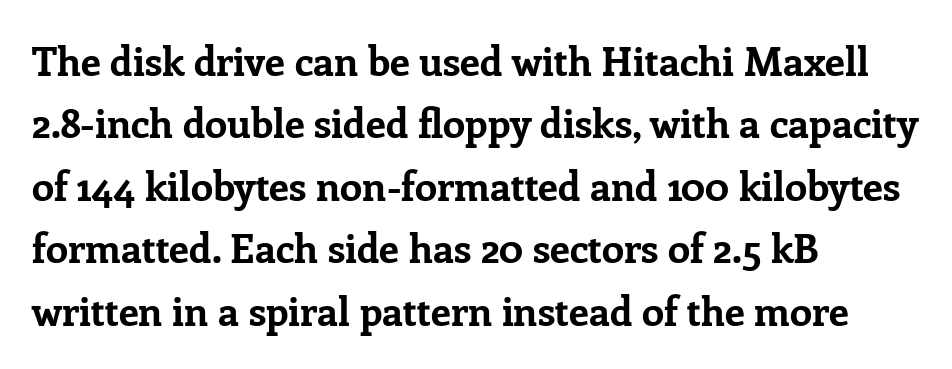
Q: Is the text bold? A: Yes.
Q: Is the text italic (slanted)? A: No, it is upright.
Q: Is the typeface a serif or a sans-serif typeface? A: Serif.
Q: Is the text underlined? A: No.
Q: How is the paragraph aligned? A: Left-aligned.
Q: Is the spacing between letters normal or unusually wide? A: Normal.
Q: Is the spacing between lines tight, normal or loose? A: Normal.
Q: Width (condensed, normal, or wide)? A: Normal.
Q: Stroke contrast? A: Low.
Q: x-height? A: Medium.
Q: Monospaced? A: No.
